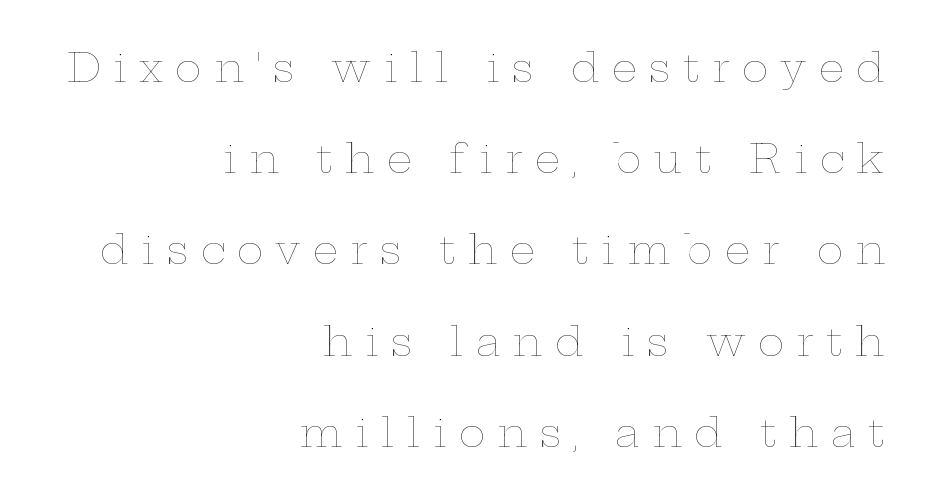
{"italic": "no", "bold": "no", "weight": "thin", "width": "wide", "stroke_contrast": "low", "x_height": "medium", "monospaced": "no", "underline": "no", "align": "right", "line_spacing": "loose", "line_spacing_ratio": 2.28, "letter_spacing": "wide", "letter_spacing_em": 0.31, "glyph_px": 40}
